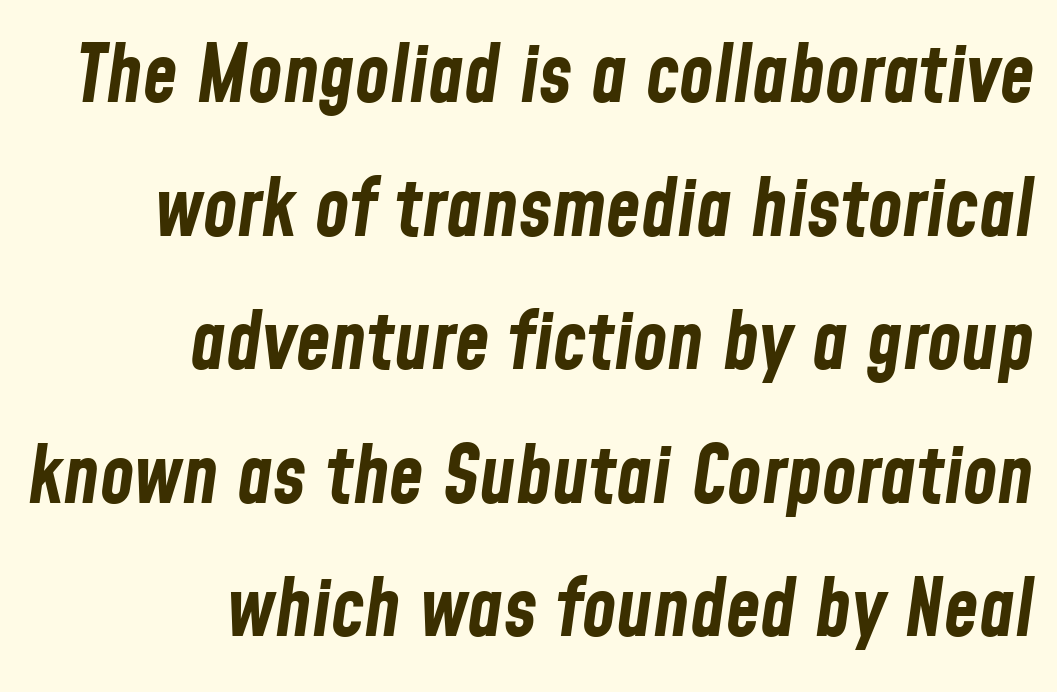
Q: Is the text bold? A: Yes.
Q: Is the text italic (slanted)? A: Yes, it leans right by about 8 degrees.
Q: Is the text underlined? A: No.
Q: How is the paragraph aligned? A: Right-aligned.
Q: Is the spacing between letters normal or unusually wide? A: Normal.
Q: Is the spacing between lines tight, normal or loose? A: Normal.
Q: Width (condensed, normal, or wide)? A: Condensed.
Q: Stroke contrast? A: Low.
Q: x-height? A: Medium.
Q: Monospaced? A: No.
